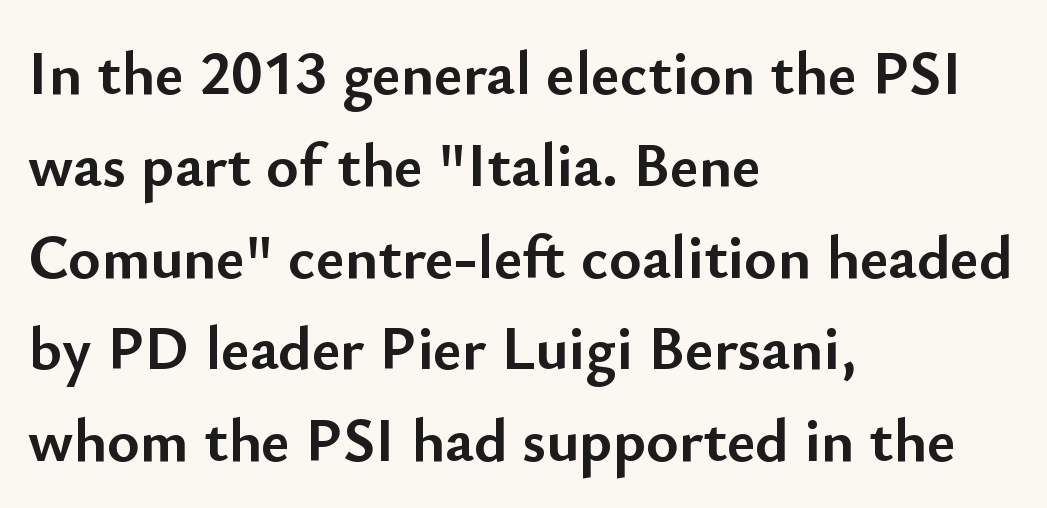
{"serif": "no", "italic": "no", "bold": "yes", "weight": "semibold", "width": "normal", "stroke_contrast": "low", "x_height": "small", "monospaced": "no", "underline": "no", "align": "left", "line_spacing": "normal", "line_spacing_ratio": 1.48, "letter_spacing": "normal", "letter_spacing_em": 0.0, "glyph_px": 62}
